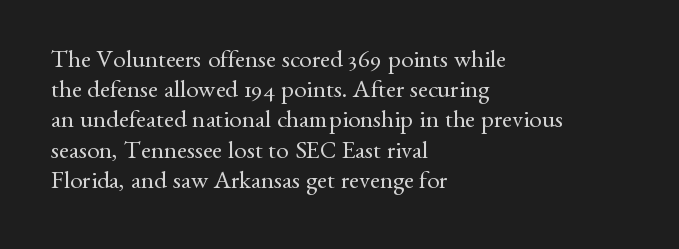
Q: Is the text bold? A: No.
Q: Is the text italic (slanted)? A: No, it is upright.
Q: Is the text underlined? A: No.
Q: How is the paragraph aligned? A: Left-aligned.
Q: Is the spacing between letters normal or unusually wide? A: Normal.
